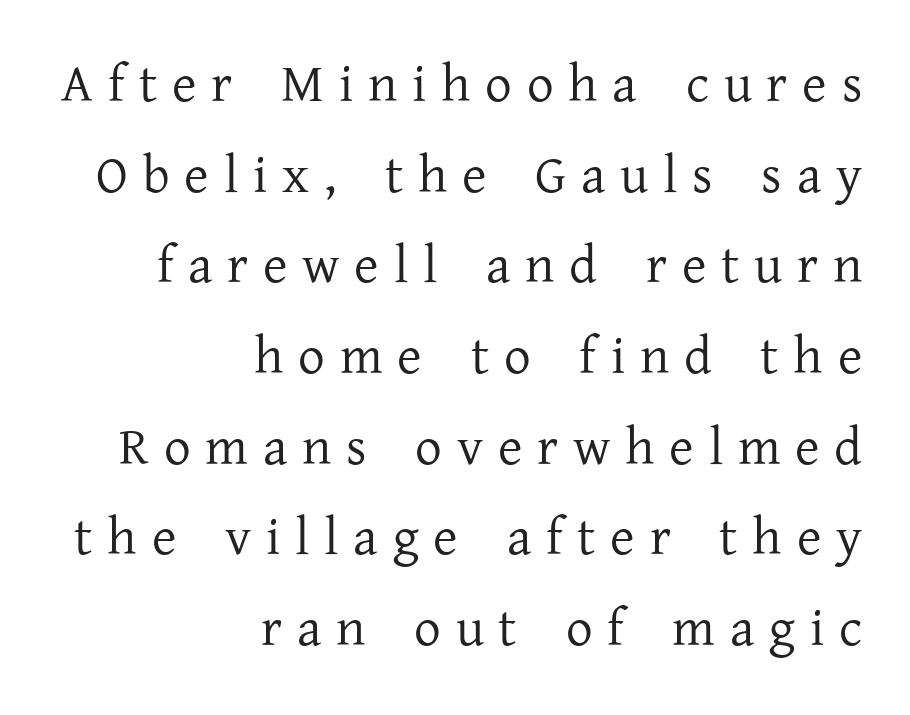
The image shows 53 px regular-weight serif type, upright; set right-aligned, line spacing 1.71x, unusually wide letter spacing (+0.28 em), not underlined; low stroke contrast and a medium x-height.
